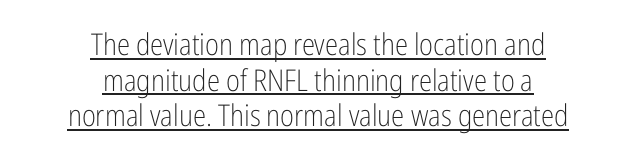
In CSS terms this would be text-align: center. Heft: none added — not bold. Tall strokes in this sample are plumb rather than angled. These lines are composed in type without serifs. The words here are underlined. Here the designer chose a conventional face with non-uniform glyph widths.
